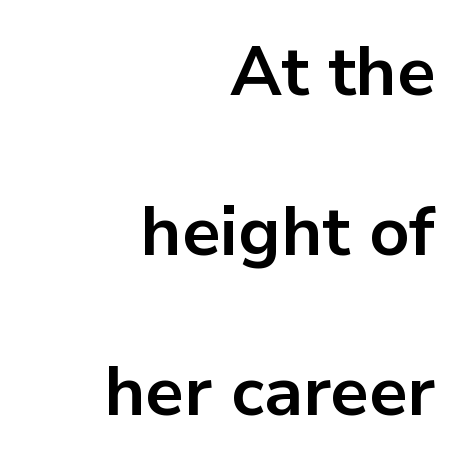
The image shows 69 px bold sans-serif type, upright; set right-aligned, loose line spacing (2.32x), normal letter spacing, not underlined; low stroke contrast and a medium x-height.
